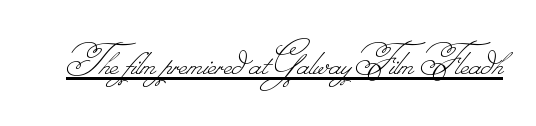
The string is rendered with underlining switched on. The weight tops out at a normal text grade. The face used here is rendered with its standard letterfit. Varying glyph widths throughout — classic text-font behaviour.
